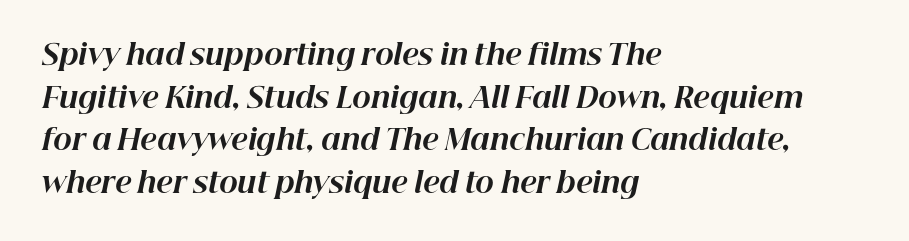
The image shows 28 px bold type, italic (leaning right); set left-aligned, normal line spacing (1.52x), normal letter spacing, not underlined; high stroke contrast and a medium x-height.
